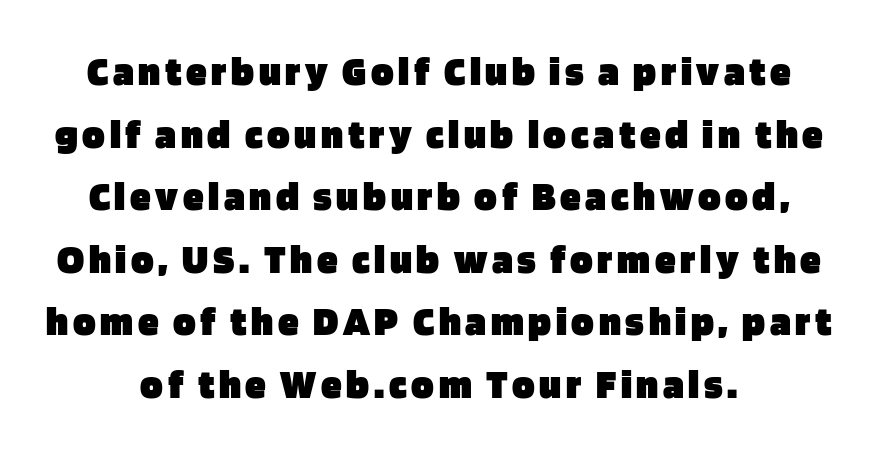
The image shows 42 px heavy sans-serif type, upright; set centered, normal line spacing (1.49x), not underlined; low stroke contrast and a large x-height.
